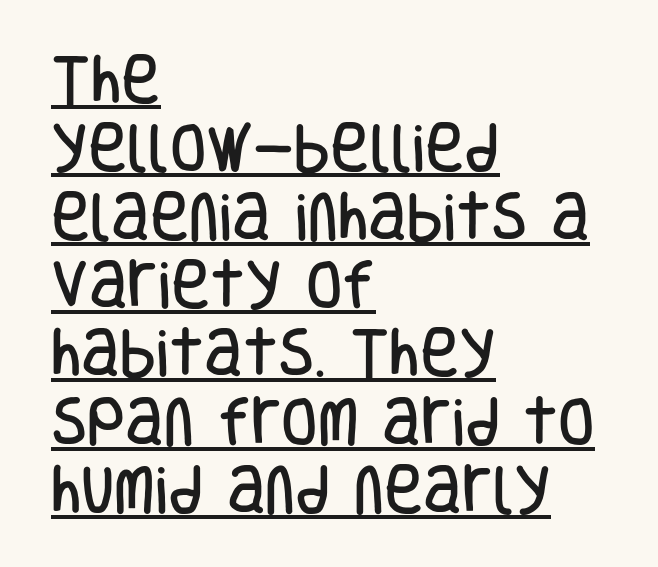
Character widths vary here, with narrow letters taking less room than wide ones. Is there much room between lines? A standard amount, neither cramped nor airy. In designer terms, the underline attribute is active on this setting. Inter-character spacing is left at the font's built-in metrics.
